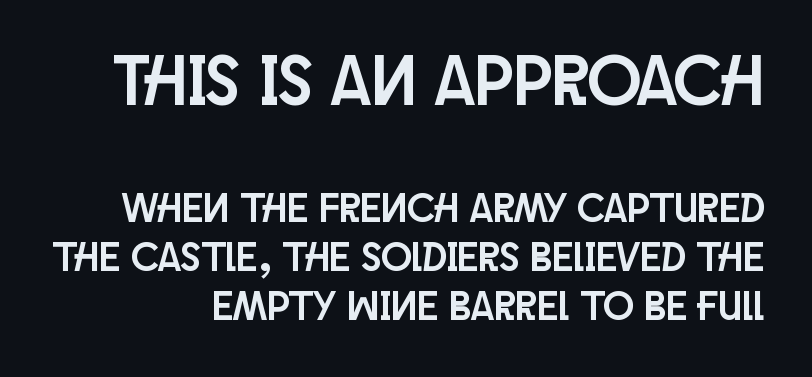
Q: Is the text italic (slanted)? A: No, it is upright.
Q: Is the typeface a serif or a sans-serif typeface? A: Sans-serif.
Q: Is the text underlined? A: No.
Q: Is the spacing between letters normal or unusually wide? A: Normal.
Q: Which block of text is set in a larger size, the first (top) or the second (bottom)? A: The first (top) one.
Q: Width (condensed, normal, or wide)? A: Condensed.
Q: Stroke contrast? A: Low.
Q: x-height? A: Large.
Q: Monospaced? A: No.
